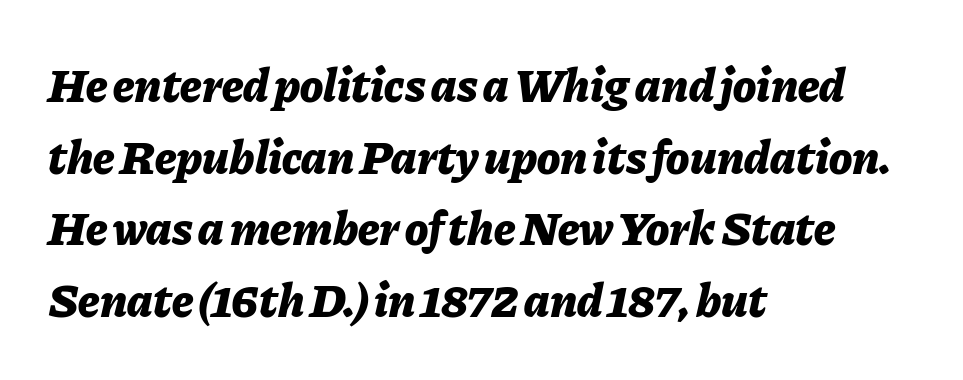
Q: Is the text bold? A: Yes.
Q: Is the text italic (slanted)? A: Yes, it leans right by about 11 degrees.
Q: Is the text underlined? A: No.
Q: How is the paragraph aligned? A: Left-aligned.
Q: Is the spacing between letters normal or unusually wide? A: Normal.
Q: Is the spacing between lines tight, normal or loose? A: Normal.
Q: Width (condensed, normal, or wide)? A: Normal.
Q: Stroke contrast? A: Low.
Q: x-height? A: Medium.
Q: Monospaced? A: No.
